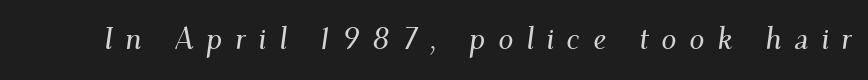
{"serif": "yes", "italic": "yes", "lean": "right", "slant_degrees": 9, "width": "normal", "stroke_contrast": "medium", "x_height": "small", "monospaced": "no", "underline": "no", "letter_spacing": "wide", "letter_spacing_em": 0.42, "glyph_px": 30}
